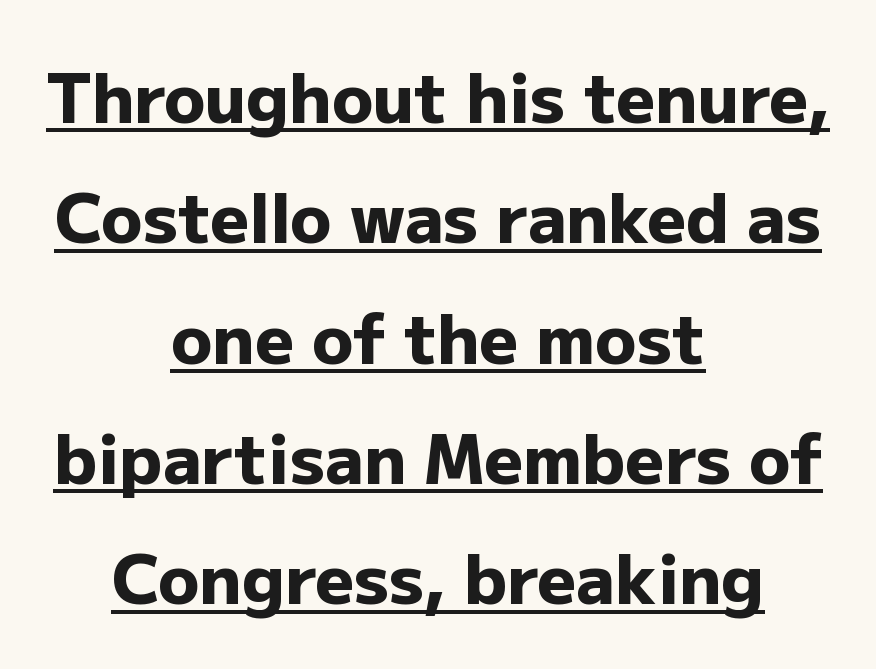
The image shows 68 px heavy sans-serif type, upright; set centered, line spacing 1.77x, normal letter spacing, underlined; low stroke contrast and a medium x-height.
